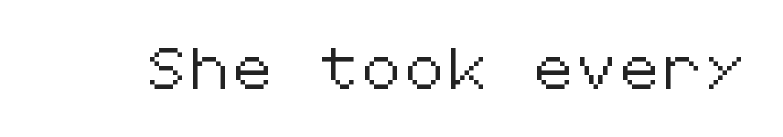
{"serif": "no", "italic": "no", "width": "normal", "stroke_contrast": "low", "x_height": "medium", "underline": "no", "glyph_px": 41}
